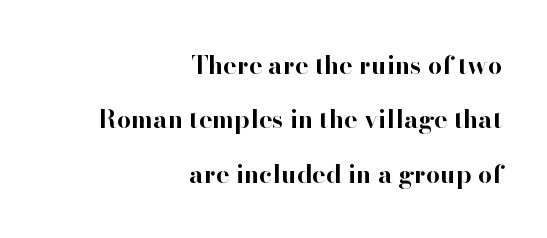
Q: Is the text bold? A: Yes.
Q: Is the text italic (slanted)? A: No, it is upright.
Q: Is the text underlined? A: No.
Q: How is the paragraph aligned? A: Right-aligned.
Q: Is the spacing between letters normal or unusually wide? A: Normal.
Q: Is the spacing between lines tight, normal or loose? A: Loose.
